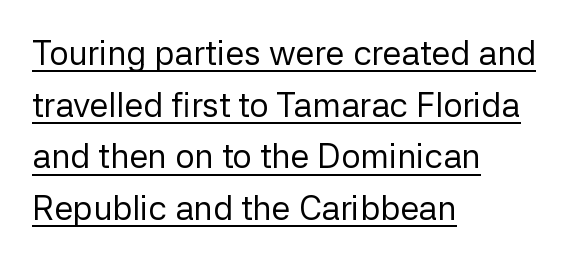
The face used here is proportionally spaced, like ordinary book or web type. Compared with typical paragraphs, the rows here are spaced about the same. Heft: none added — not bold. Honestly, the letter spacing is just normal — you wouldn't notice it. The glyphs are accompanied by a horizontal stroke just below them. The lines in this sample share a left origin and differ only in where they stop.
